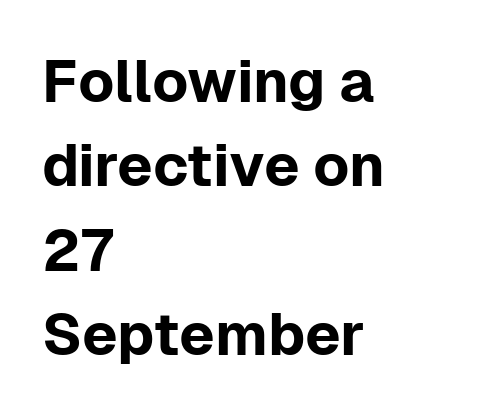
Q: Is the text italic (slanted)? A: No, it is upright.
Q: Is the typeface a serif or a sans-serif typeface? A: Sans-serif.
Q: Is the text underlined? A: No.
Q: How is the paragraph aligned? A: Left-aligned.
Q: Is the spacing between letters normal or unusually wide? A: Normal.
Q: Is the spacing between lines tight, normal or loose? A: Normal.
Q: Width (condensed, normal, or wide)? A: Normal.
Q: Stroke contrast? A: Low.
Q: x-height? A: Medium.
Q: Monospaced? A: No.
